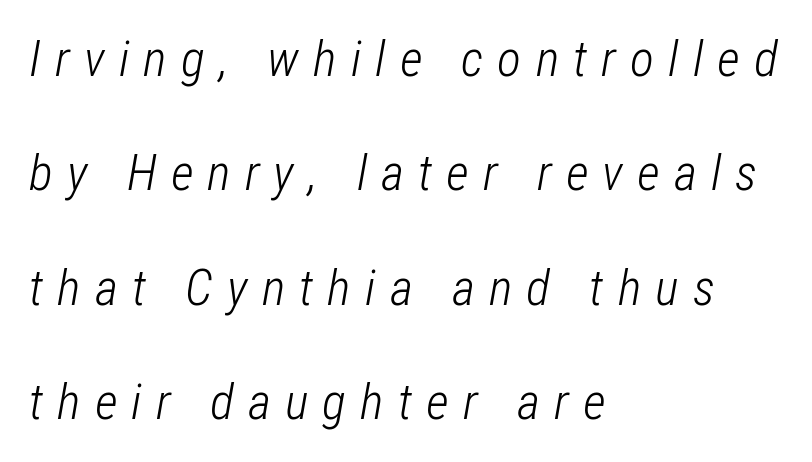
Q: Is the text bold? A: No.
Q: Is the text italic (slanted)? A: Yes, it leans right by about 12 degrees.
Q: Is the text underlined? A: No.
Q: How is the paragraph aligned? A: Left-aligned.
Q: Is the spacing between letters normal or unusually wide? A: Unusually wide.
Q: Is the spacing between lines tight, normal or loose? A: Loose.
Q: Width (condensed, normal, or wide)? A: Condensed.
Q: Stroke contrast? A: Low.
Q: x-height? A: Medium.
Q: Monospaced? A: No.
